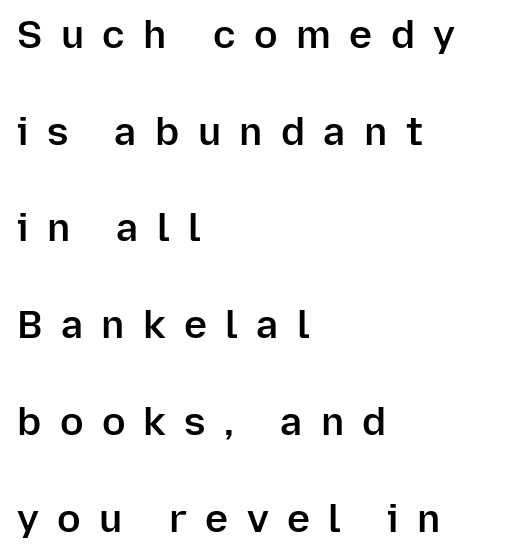
The vertical gap from one line to the next is large. Is there any slant? The stems are plumb. Check where the strokes stop: nothing finishes them off — pure sans. Bare-footed words on every line.
